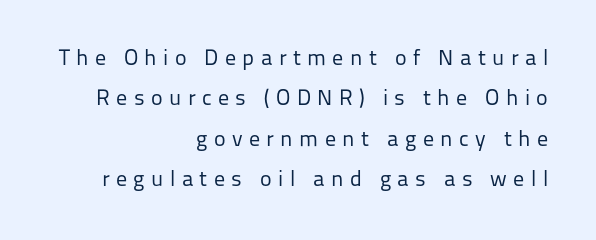
Decoration check: the copy has no underline. Weight: in the light-to-regular range. Upright lettering throughout. These lines stack with their right ends in a neat column. You could only call the tracking loose — the letters float apart.
